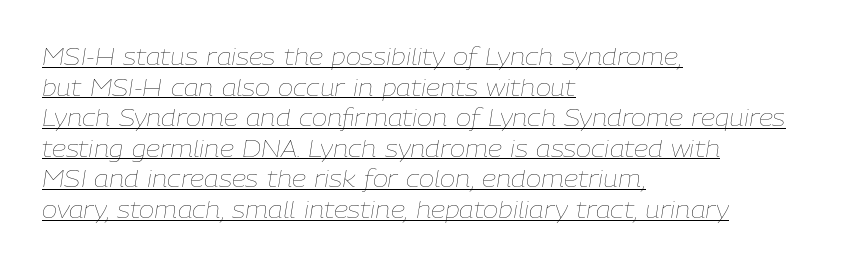
Q: Is the text bold? A: No.
Q: Is the text italic (slanted)? A: Yes, it leans right by about 9 degrees.
Q: Is the text underlined? A: Yes.
Q: How is the paragraph aligned? A: Left-aligned.
Q: Is the spacing between letters normal or unusually wide? A: Normal.
Q: Is the spacing between lines tight, normal or loose? A: Normal.
